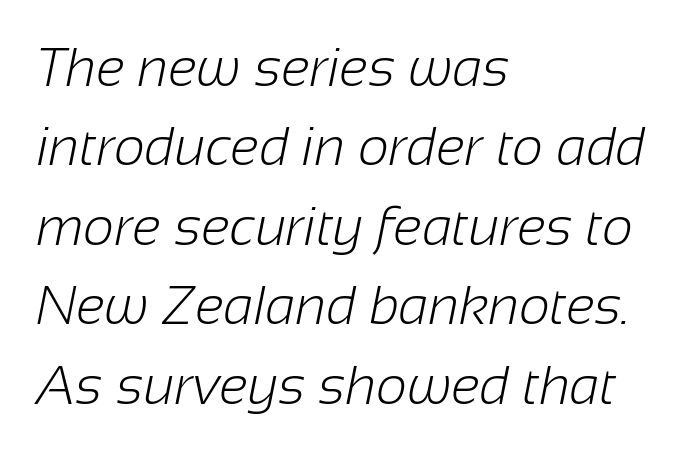
The image shows 54 px light sans-serif type; set left-aligned, normal line spacing (1.47x), normal letter spacing, not underlined; low stroke contrast and a medium x-height.
